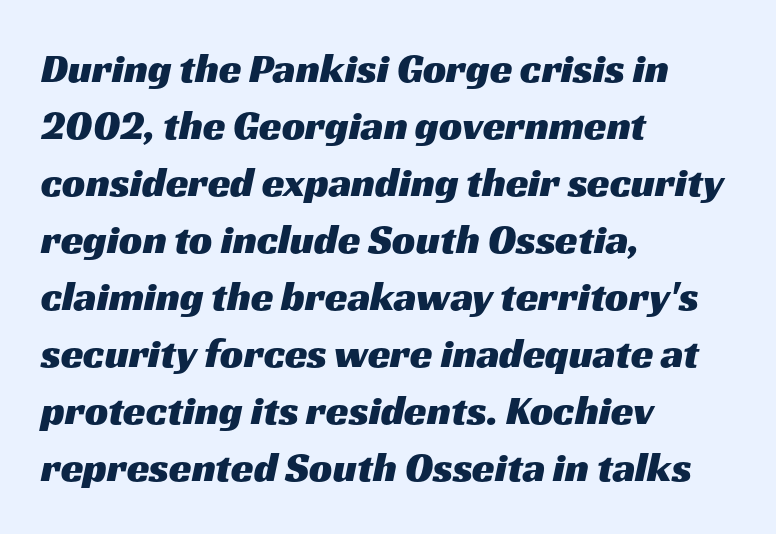
The type family on display is of the sans-serif kind. Here the glyphs are tracked normally, forming tight word shapes. The specimen omits any rule beneath the text block's lines. A typesetter would call this leading conventional body-copy spacing.
